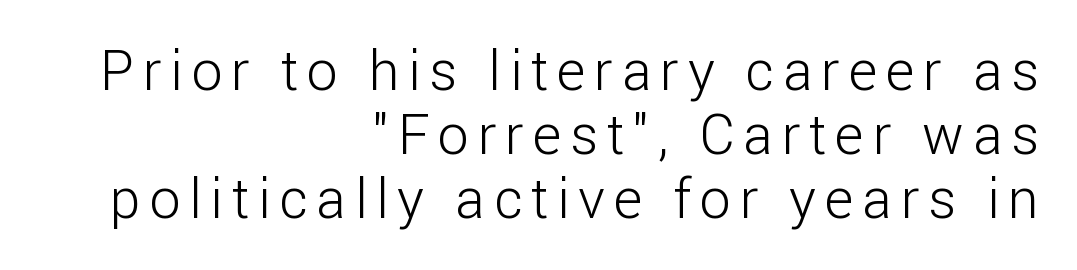
Q: Is the text bold? A: No.
Q: Is the text italic (slanted)? A: No, it is upright.
Q: Is the typeface a serif or a sans-serif typeface? A: Sans-serif.
Q: Is the text underlined? A: No.
Q: How is the paragraph aligned? A: Right-aligned.
Q: Width (condensed, normal, or wide)? A: Normal.
Q: Stroke contrast? A: Low.
Q: x-height? A: Medium.
Q: Monospaced? A: No.
